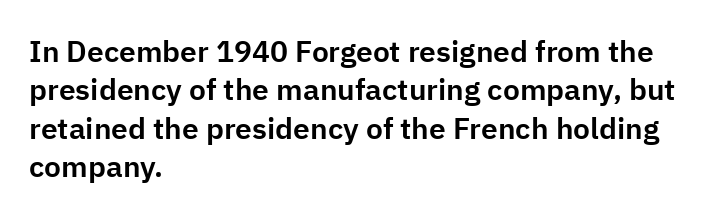
Proportional: the letters do not fall into vertical columns. Every character sits straight up, as roman type does. Quick note: interline space is typical. A typesetter would label this face a sans.
